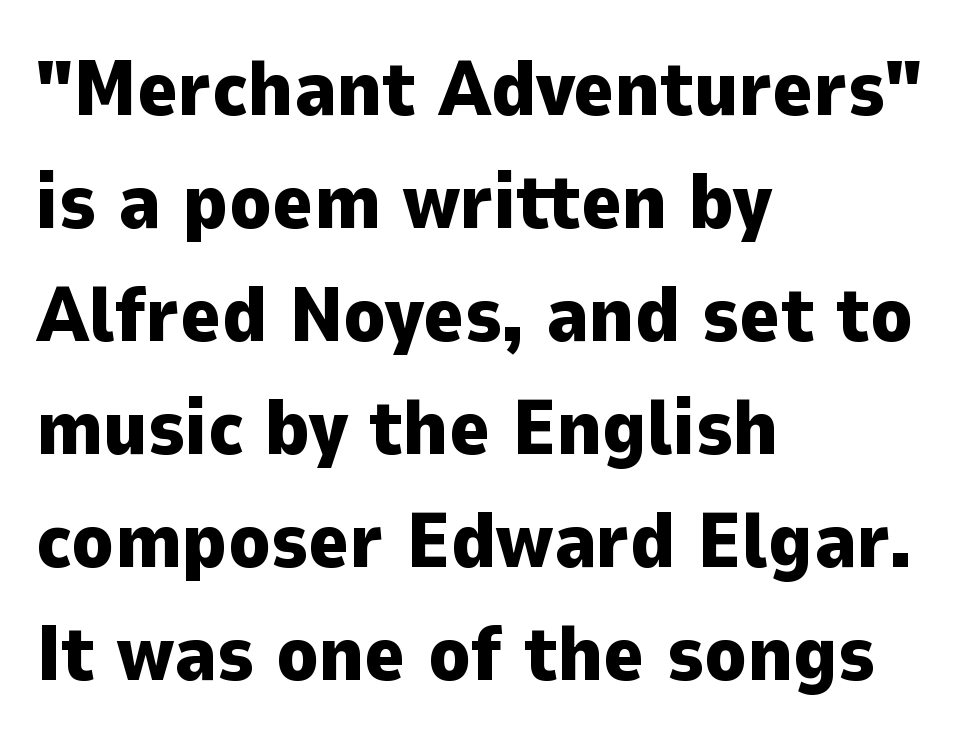
{"serif": "no", "italic": "no", "bold": "yes", "weight": "heavy", "width": "normal", "stroke_contrast": "low", "x_height": "medium", "monospaced": "no", "underline": "no", "align": "left", "line_spacing": "normal", "line_spacing_ratio": 1.45, "letter_spacing": "normal", "letter_spacing_em": 0.0, "glyph_px": 78}
